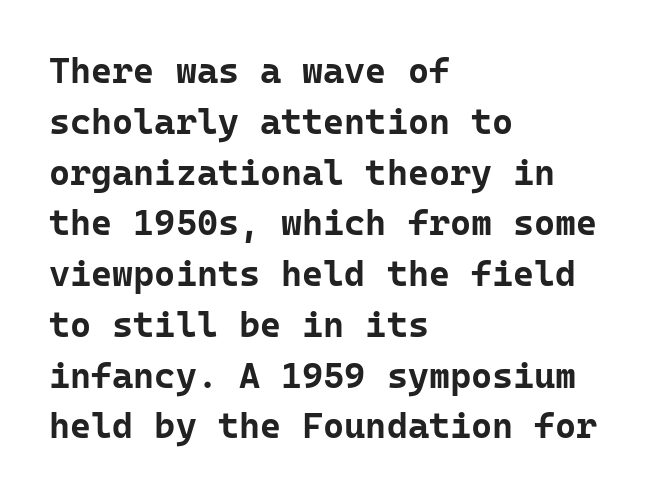
Q: Is the text bold? A: Yes.
Q: Is the text italic (slanted)? A: No, it is upright.
Q: Is the typeface a serif or a sans-serif typeface? A: Sans-serif.
Q: Is the text underlined? A: No.
Q: How is the paragraph aligned? A: Left-aligned.
Q: Is the spacing between letters normal or unusually wide? A: Normal.
Q: Is the spacing between lines tight, normal or loose? A: Normal.
Q: Width (condensed, normal, or wide)? A: Normal.
Q: Stroke contrast? A: Low.
Q: x-height? A: Medium.
Q: Monospaced? A: Yes.
